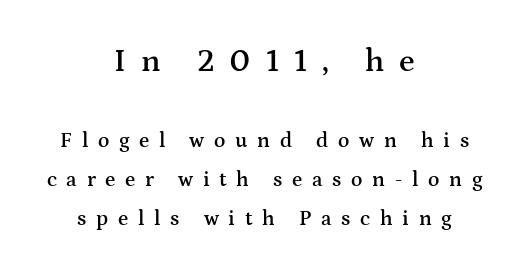
Q: Is the text bold? A: Semi-bold.
Q: Is the text italic (slanted)? A: No, it is upright.
Q: Is the typeface a serif or a sans-serif typeface? A: Serif.
Q: Is the text underlined? A: No.
Q: How is the paragraph aligned? A: Centered.
Q: Is the spacing between letters normal or unusually wide? A: Unusually wide.
Q: Which block of text is set in a larger size, the first (top) or the second (bottom)? A: The first (top) one.
Q: Width (condensed, normal, or wide)? A: Wide.
Q: Stroke contrast? A: Medium.
Q: x-height? A: Medium.
Q: Monospaced? A: No.
